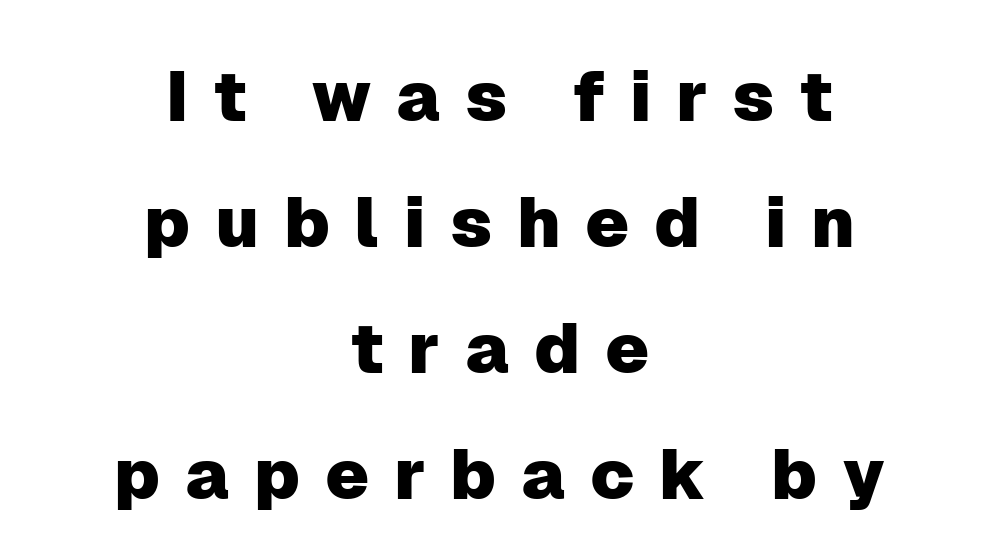
No word sits above an underline. No feet cap the strokes, marking this as sans-serif type. Style check: upright. Tracking here is generous; glyphs stand well apart from one another. The rendering uses natural spacing where letterforms have individual widths. The rendering positions every line midway between the sides.
